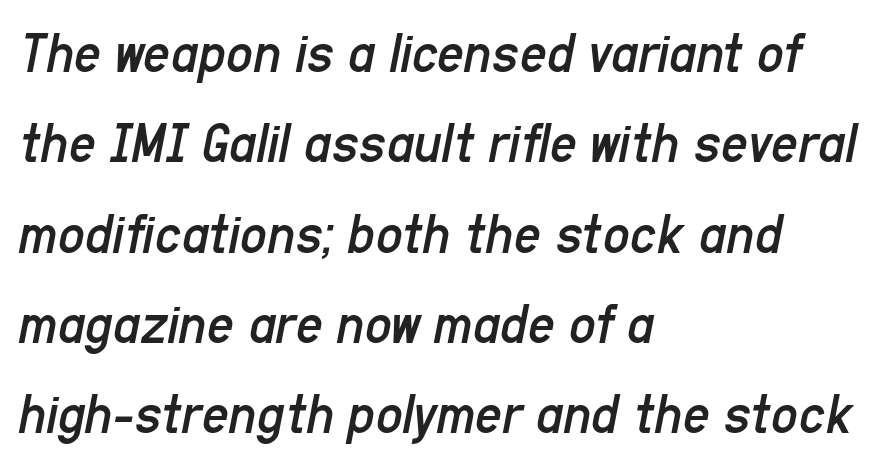
Q: Is the text bold? A: No.
Q: Is the text italic (slanted)? A: Yes, it leans right by about 11 degrees.
Q: Is the text underlined? A: No.
Q: How is the paragraph aligned? A: Left-aligned.
Q: Is the spacing between letters normal or unusually wide? A: Normal.
Q: Is the spacing between lines tight, normal or loose? A: Normal.
Q: Width (condensed, normal, or wide)? A: Condensed.
Q: Stroke contrast? A: Low.
Q: x-height? A: Medium.
Q: Monospaced? A: No.
